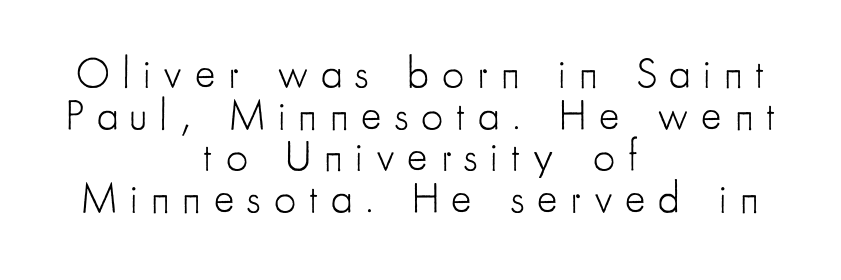
{"serif": "no", "italic": "no", "bold": "no", "weight": "light", "width": "condensed", "stroke_contrast": "low", "x_height": "small", "monospaced": "no", "underline": "no", "align": "center", "line_spacing": "tight", "line_spacing_ratio": 0.97, "letter_spacing": "wide", "letter_spacing_em": 0.3, "glyph_px": 43}
